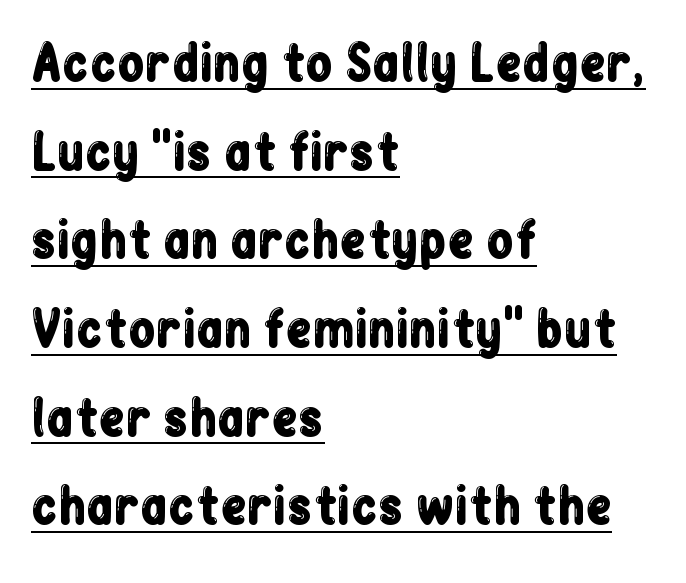
This rendering features underlined lettering. It's the straight-up-and-down kind of type. A sans-serif font was chosen for this passage. Where is the straight margin? On the left. The letterforms sit shoulder to shoulder at normal distance.
